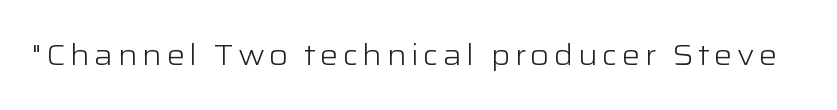
Q: Is the text bold? A: No.
Q: Is the text italic (slanted)? A: No, it is upright.
Q: Is the typeface a serif or a sans-serif typeface? A: Sans-serif.
Q: Is the text underlined? A: No.
Q: Width (condensed, normal, or wide)? A: Wide.
Q: Stroke contrast? A: Low.
Q: x-height? A: Medium.
Q: Monospaced? A: No.
